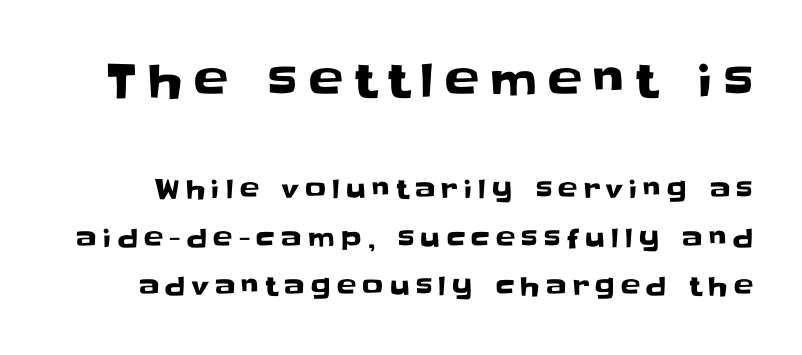
Q: Is the text italic (slanted)? A: No, it is upright.
Q: Is the typeface a serif or a sans-serif typeface? A: Sans-serif.
Q: Is the text underlined? A: No.
Q: Is the spacing between letters normal or unusually wide? A: Unusually wide.
Q: Which block of text is set in a larger size, the first (top) or the second (bottom)? A: The first (top) one.
Q: Width (condensed, normal, or wide)? A: Normal.
Q: Stroke contrast? A: Low.
Q: x-height? A: Large.
Q: Monospaced? A: No.
